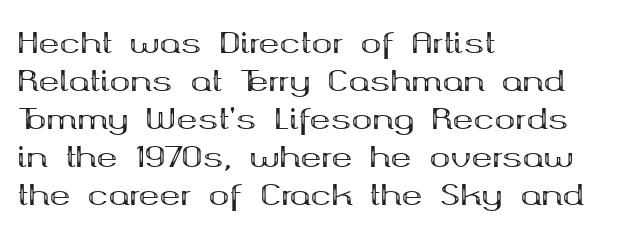
The image shows 28 px bold, wide serif type, upright; set left-aligned, normal line spacing (1.36x), normal letter spacing, not underlined; medium stroke contrast and a medium x-height.
